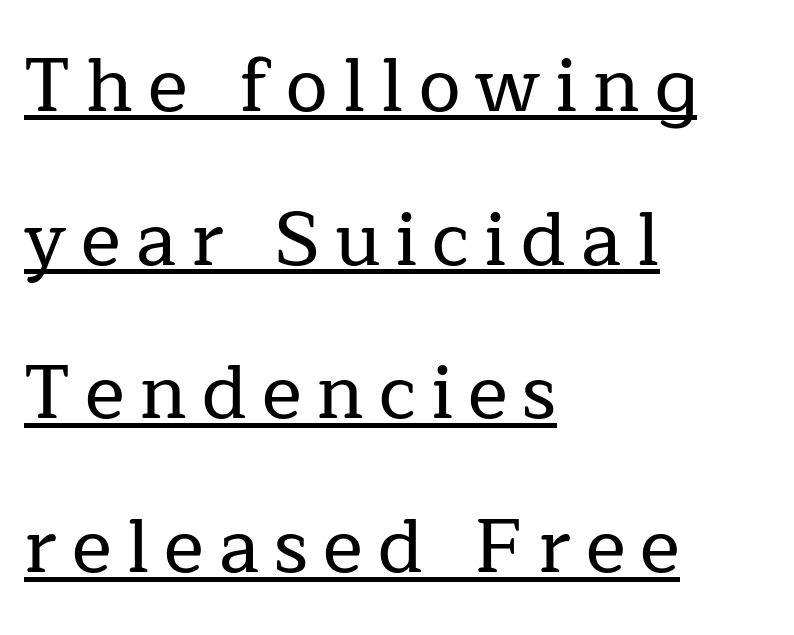
The image shows 75 px serif type, upright; set left-aligned, loose line spacing (2.05x), unusually wide letter spacing (+0.2 em), underlined; low stroke contrast and a medium x-height.
